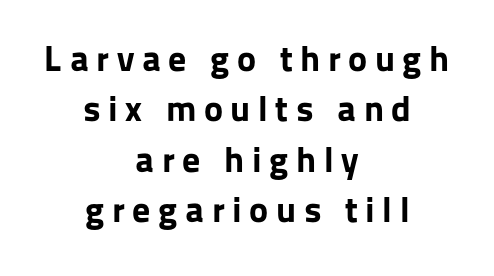
Q: Is the text bold? A: Yes.
Q: Is the text italic (slanted)? A: No, it is upright.
Q: Is the typeface a serif or a sans-serif typeface? A: Sans-serif.
Q: Is the text underlined? A: No.
Q: How is the paragraph aligned? A: Centered.
Q: Is the spacing between letters normal or unusually wide? A: Unusually wide.
Q: Is the spacing between lines tight, normal or loose? A: Normal.
Q: Width (condensed, normal, or wide)? A: Normal.
Q: Stroke contrast? A: Low.
Q: x-height? A: Medium.
Q: Monospaced? A: No.
